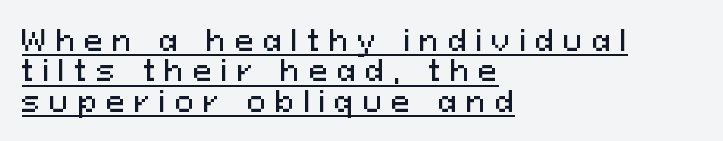
Q: Is the text italic (slanted)? A: No, it is upright.
Q: Is the typeface a serif or a sans-serif typeface? A: Sans-serif.
Q: Is the text underlined? A: Yes.
Q: How is the paragraph aligned? A: Left-aligned.
Q: Is the spacing between letters normal or unusually wide? A: Unusually wide.
Q: Is the spacing between lines tight, normal or loose? A: Tight.
Q: Width (condensed, normal, or wide)? A: Normal.
Q: Stroke contrast? A: Medium.
Q: x-height? A: Medium.
Q: Monospaced? A: No.
